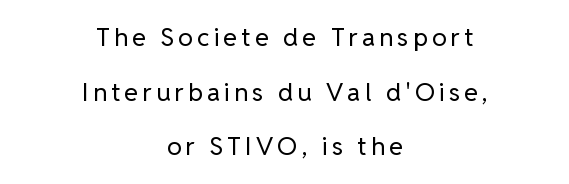
The image shows 25 px text type, upright; set centered, loose line spacing (2.19x), not underlined.
